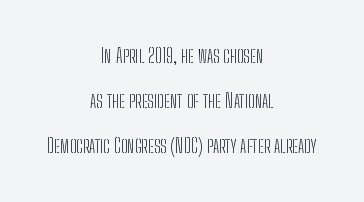
{"italic": "no", "bold": "no", "underline": "no", "align": "center", "line_spacing": "loose", "line_spacing_ratio": 2.26, "letter_spacing": "normal", "letter_spacing_em": 0.0, "glyph_px": 20}
